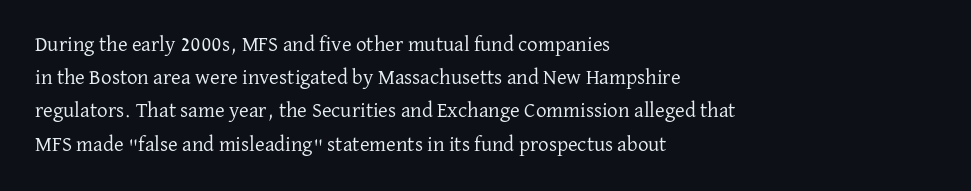
{"italic": "no", "bold": "no", "underline": "no", "align": "left", "line_spacing": "normal", "line_spacing_ratio": 1.58, "letter_spacing": "normal", "letter_spacing_em": 0.0, "glyph_px": 21}
